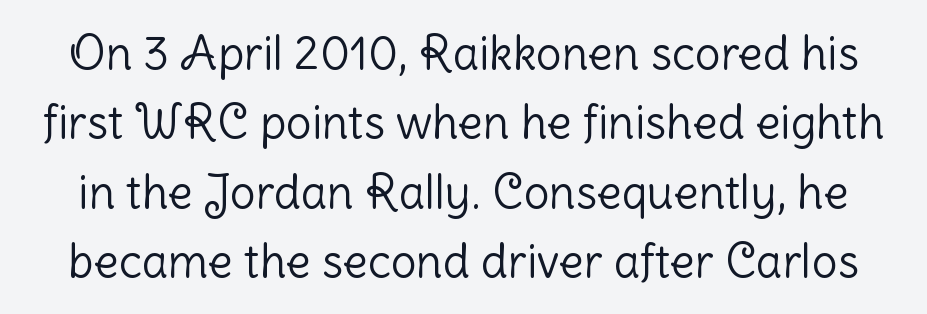
{"serif": "no", "italic": "no", "bold": "no", "weight": "light", "width": "normal", "stroke_contrast": "low", "x_height": "medium", "monospaced": "no", "underline": "no", "line_spacing": "normal", "line_spacing_ratio": 1.51, "letter_spacing": "normal", "letter_spacing_em": 0.0, "glyph_px": 46}
